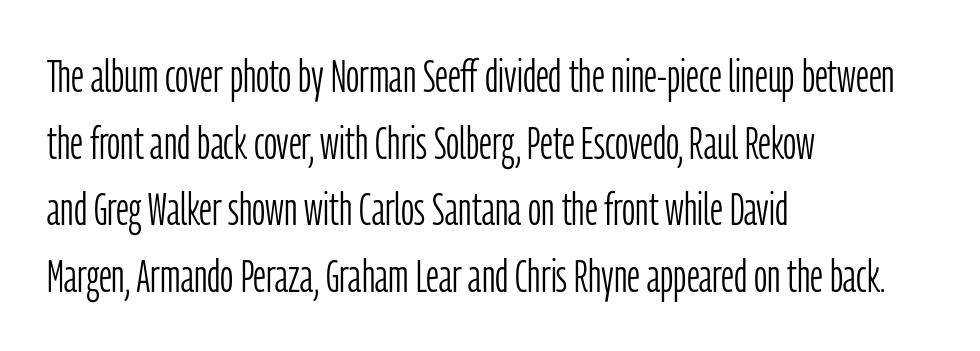
Is the stroke heavy? The answer is a plain regular-or-lighter. Descenders hang freely into open space. Is this a sans? Yes — the strokes have no serifs. Left-aligned paragraph, ragged on the right. This is the regular roman posture of the typeface. Reading down the column, the eye jumps a familiar distance to each next line.
